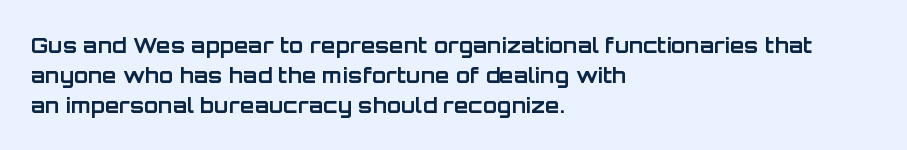
Q: Is the text bold? A: Yes.
Q: Is the text italic (slanted)? A: No, it is upright.
Q: Is the text underlined? A: No.
Q: How is the paragraph aligned? A: Left-aligned.
Q: Is the spacing between letters normal or unusually wide? A: Normal.
Q: Is the spacing between lines tight, normal or loose? A: Normal.
